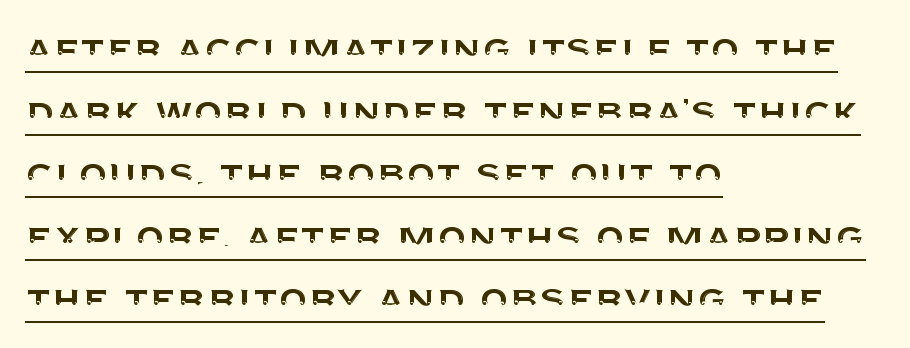
Q: Is the text italic (slanted)? A: No, it is upright.
Q: Is the typeface a serif or a sans-serif typeface? A: Sans-serif.
Q: Is the text underlined? A: Yes.
Q: How is the paragraph aligned? A: Left-aligned.
Q: Is the spacing between letters normal or unusually wide? A: Normal.
Q: Is the spacing between lines tight, normal or loose? A: Normal.
Q: Width (condensed, normal, or wide)? A: Normal.
Q: Stroke contrast? A: Medium.
Q: x-height? A: Large.
Q: Monospaced? A: No.
